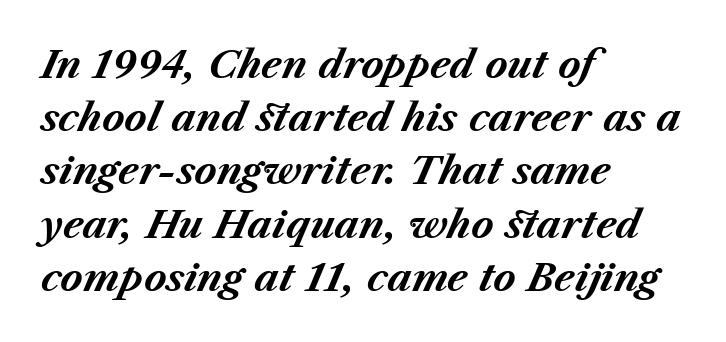
The font's italic variant was chosen for this text. Layout note: lines flush left. Do the characters align in a grid? No, the font is proportional. This is heavy type, rendered in bold. Words appear dense and cohesive because spacing is normal. Compared with typical paragraphs, the rows here are spaced about the same.
